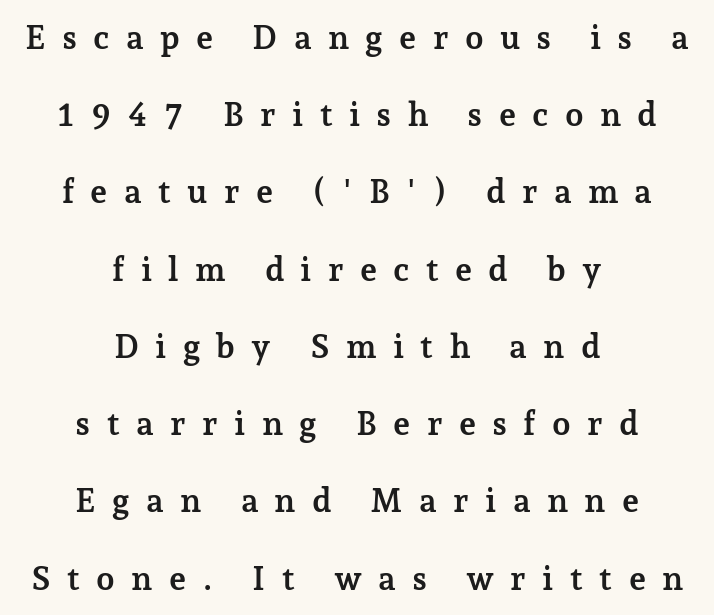
The image shows 33 px semibold serif type, upright; set centered, loose line spacing (2.34x), unusually wide letter spacing (+0.49 em), not underlined; low stroke contrast and a medium x-height.
